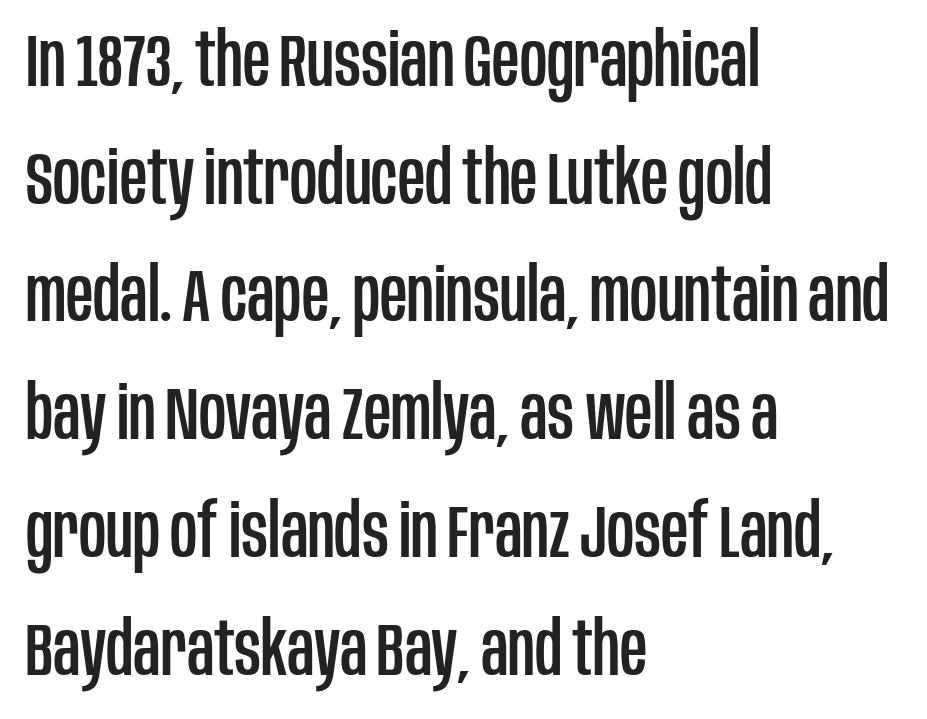
{"serif": "no", "italic": "no", "width": "condensed", "stroke_contrast": "low", "x_height": "large", "monospaced": "no", "underline": "no", "align": "left", "line_spacing": "normal", "line_spacing_ratio": 1.57, "letter_spacing": "normal", "letter_spacing_em": 0.0, "glyph_px": 75}
